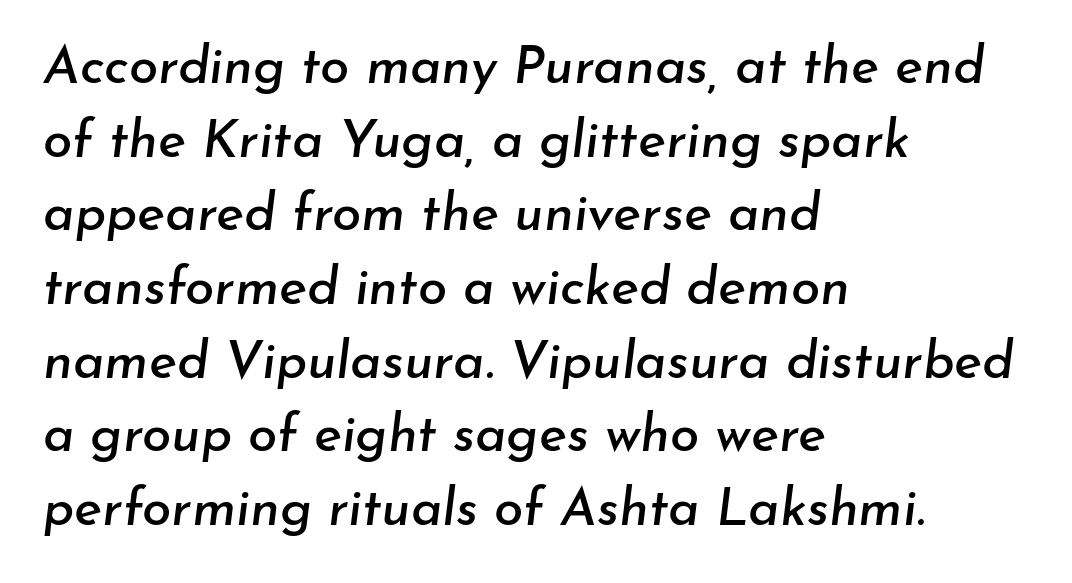
The image shows 53 px text type, italic (leaning right); set left-aligned, normal line spacing (1.39x), normal letter spacing, not underlined; low stroke contrast and a small x-height.
